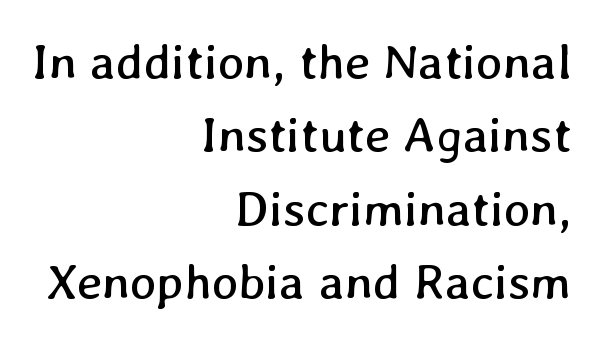
The image shows 50 px regular-weight type; set right-aligned, normal line spacing (1.47x), normal letter spacing, not underlined; low stroke contrast and a medium x-height.
